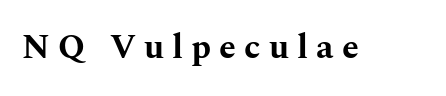
Q: Is the text bold? A: Yes.
Q: Is the text italic (slanted)? A: No, it is upright.
Q: Is the typeface a serif or a sans-serif typeface? A: Serif.
Q: Is the text underlined? A: No.
Q: Is the spacing between letters normal or unusually wide? A: Unusually wide.
Q: Width (condensed, normal, or wide)? A: Wide.
Q: Stroke contrast? A: Medium.
Q: x-height? A: Medium.
Q: Monospaced? A: No.
